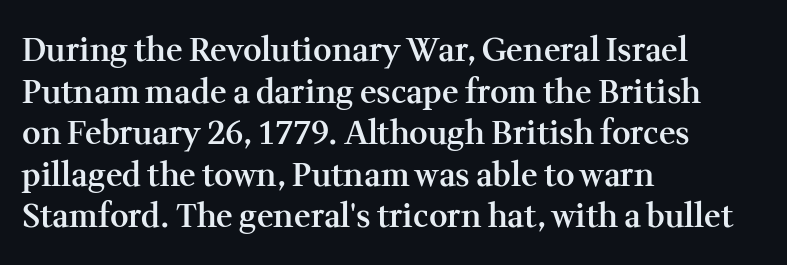
Q: Is the text bold? A: Semi-bold.
Q: Is the text italic (slanted)? A: No, it is upright.
Q: Is the typeface a serif or a sans-serif typeface? A: Serif.
Q: Is the text underlined? A: No.
Q: How is the paragraph aligned? A: Left-aligned.
Q: Is the spacing between letters normal or unusually wide? A: Normal.
Q: Is the spacing between lines tight, normal or loose? A: Normal.
Q: Width (condensed, normal, or wide)? A: Normal.
Q: Stroke contrast? A: Medium.
Q: x-height? A: Medium.
Q: Monospaced? A: No.
